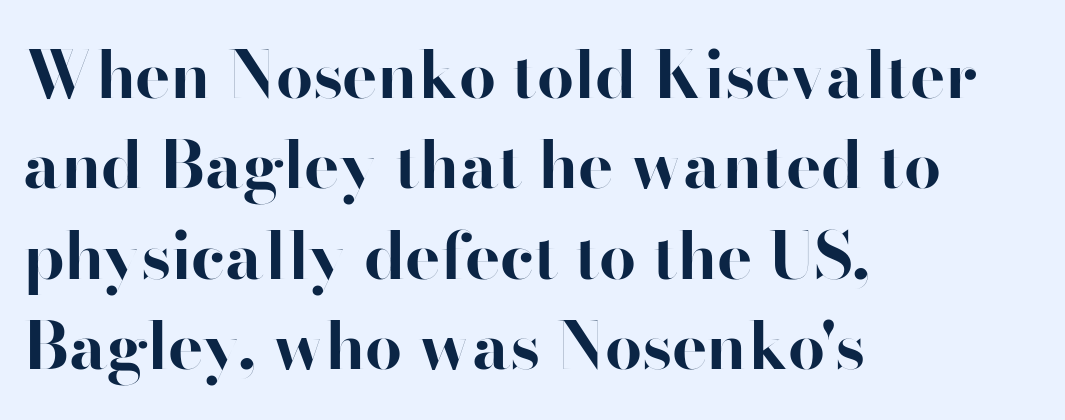
The image shows 66 px bold sans-serif type, upright; set left-aligned, normal line spacing (1.37x), normal letter spacing, not underlined; high stroke contrast and a small x-height.
